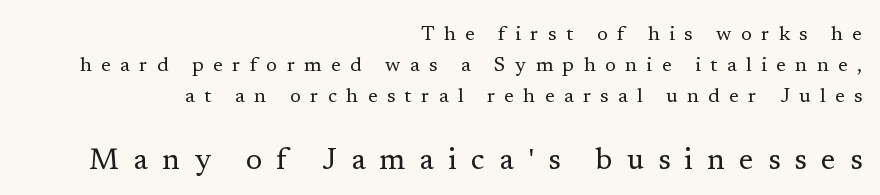
Q: Is the text bold? A: No.
Q: Is the text italic (slanted)? A: No, it is upright.
Q: Is the typeface a serif or a sans-serif typeface? A: Serif.
Q: Is the text underlined? A: No.
Q: How is the paragraph aligned? A: Right-aligned.
Q: Is the spacing between letters normal or unusually wide? A: Unusually wide.
Q: Is the spacing between lines tight, normal or loose? A: Normal.
Q: Which block of text is set in a larger size, the first (top) or the second (bottom)? A: The second (bottom) one.
Q: Width (condensed, normal, or wide)? A: Normal.
Q: Stroke contrast? A: Low.
Q: x-height? A: Medium.
Q: Monospaced? A: No.
